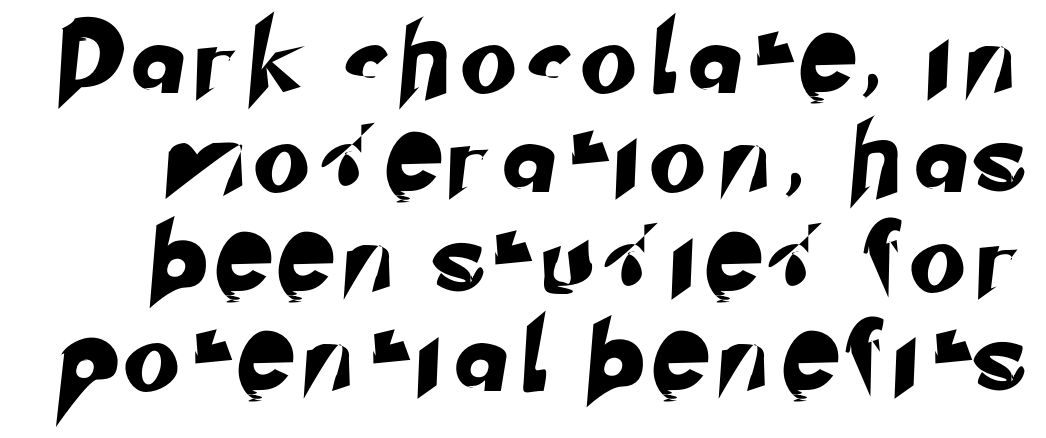
The image shows 70 px sans-serif type; set normal line spacing (1.42x), unusually wide letter spacing (+0.28 em), not underlined; low stroke contrast and a small x-height.
